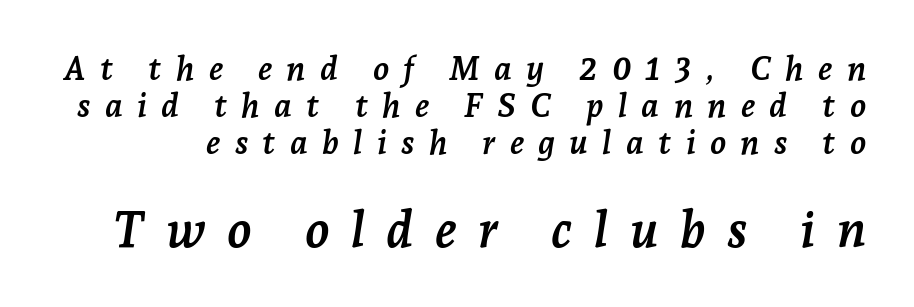
Q: Is the text bold? A: Yes.
Q: Is the text italic (slanted)? A: Yes, it leans right by about 7 degrees.
Q: Is the typeface a serif or a sans-serif typeface? A: Serif.
Q: Is the text underlined? A: No.
Q: Is the spacing between letters normal or unusually wide? A: Unusually wide.
Q: Is the spacing between lines tight, normal or loose? A: Tight.
Q: Which block of text is set in a larger size, the first (top) or the second (bottom)? A: The second (bottom) one.
Q: Width (condensed, normal, or wide)? A: Normal.
Q: Stroke contrast? A: Low.
Q: x-height? A: Medium.
Q: Monospaced? A: No.
